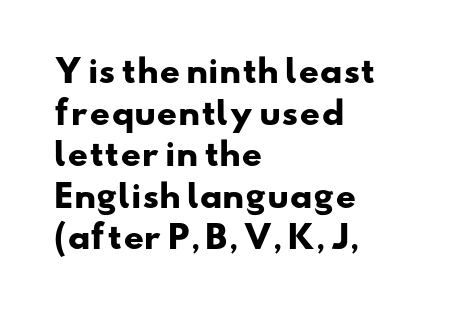
Unmarked baselines from the first word to the last. Where is the straight margin? On the left. Spacing verdict: proportional, widths tailored to each character. This sample uses plain, unmodified letter spacing. Evenly set lines give the paragraph a standard silhouette.
